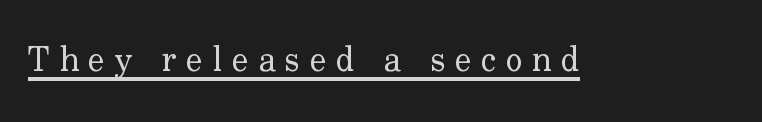
Q: Is the text bold? A: No.
Q: Is the text italic (slanted)? A: No, it is upright.
Q: Is the typeface a serif or a sans-serif typeface? A: Serif.
Q: Is the text underlined? A: Yes.
Q: Is the spacing between letters normal or unusually wide? A: Unusually wide.
Q: Width (condensed, normal, or wide)? A: Normal.
Q: Stroke contrast? A: Low.
Q: x-height? A: Small.
Q: Monospaced? A: No.
